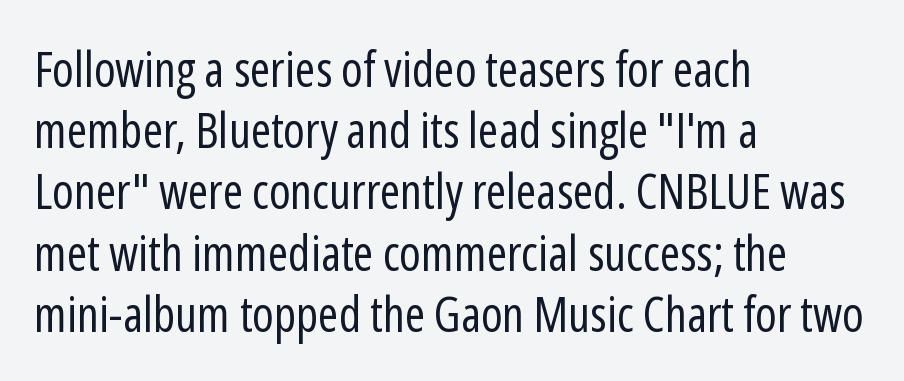
The image shows 49 px regular-weight, condensed sans-serif type, upright; set left-aligned, normal line spacing (1.25x), normal letter spacing, not underlined; low stroke contrast and a medium x-height.
